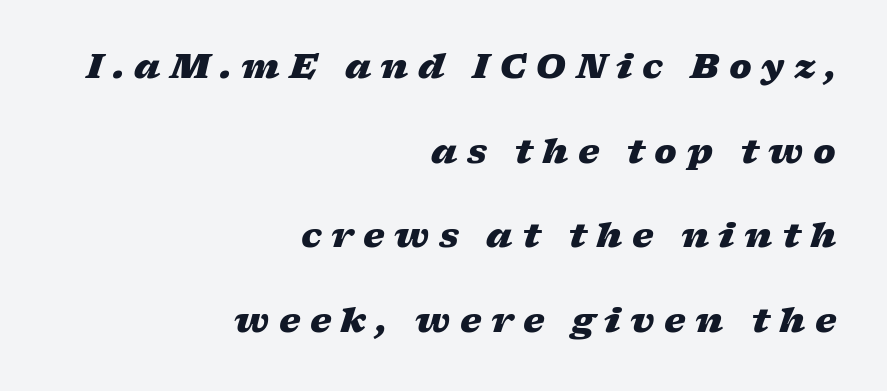
{"italic": "yes", "lean": "right", "slant_degrees": 17, "bold": "yes", "weight": "heavy", "width": "wide", "stroke_contrast": "low", "x_height": "medium", "monospaced": "no", "underline": "no", "align": "right", "line_spacing": "loose", "line_spacing_ratio": 2.49, "letter_spacing": "wide", "letter_spacing_em": 0.28, "glyph_px": 34}
